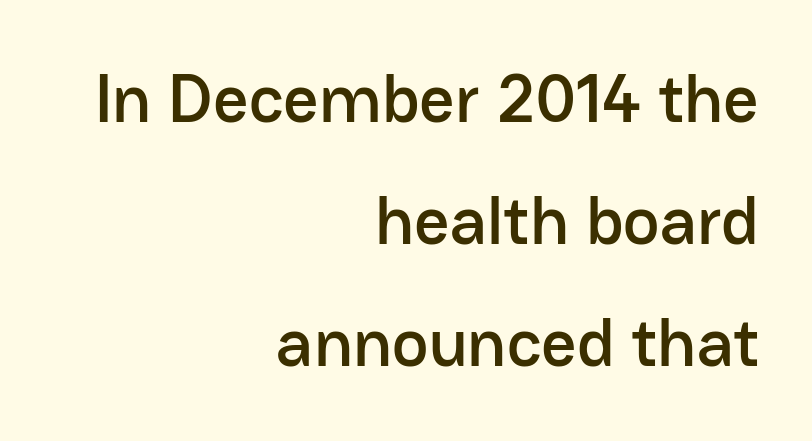
The image shows 69 px sans-serif type, upright; set right-aligned, line spacing 1.77x, normal letter spacing, not underlined; low stroke contrast and a medium x-height.
